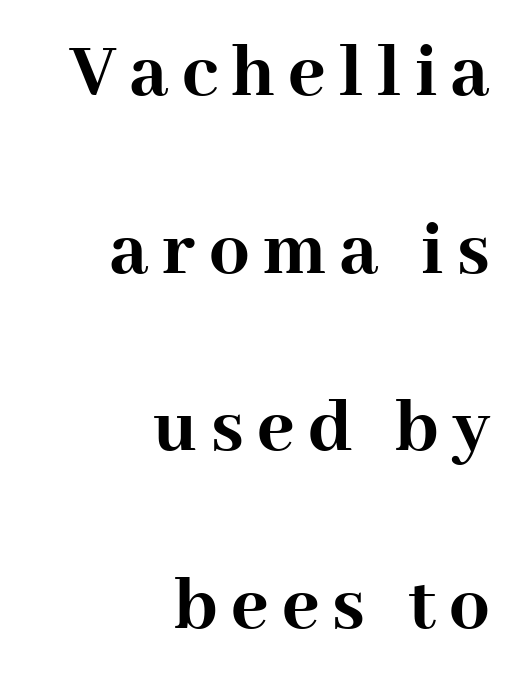
Q: Is the text bold? A: Yes.
Q: Is the text italic (slanted)? A: No, it is upright.
Q: Is the typeface a serif or a sans-serif typeface? A: Serif.
Q: Is the text underlined? A: No.
Q: How is the paragraph aligned? A: Right-aligned.
Q: Is the spacing between lines tight, normal or loose? A: Loose.
Q: Width (condensed, normal, or wide)? A: Normal.
Q: Stroke contrast? A: High.
Q: x-height? A: Medium.
Q: Monospaced? A: No.
